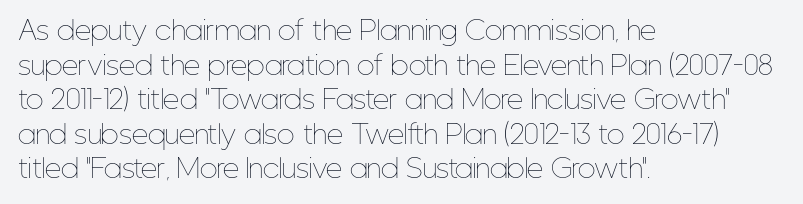
{"italic": "no", "bold": "no", "underline": "no", "align": "left", "line_spacing": "normal", "line_spacing_ratio": 1.33, "letter_spacing": "normal", "letter_spacing_em": 0.0, "glyph_px": 26}
